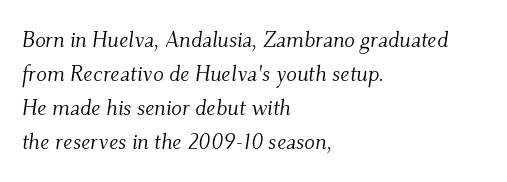
The image shows 22 px text type, italic (leaning right); set left-aligned, normal line spacing (1.54x), normal letter spacing, not underlined.
